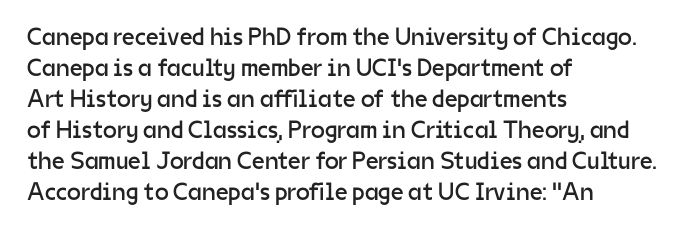
{"italic": "no", "bold": "no", "underline": "no", "align": "left", "line_spacing_ratio": 1.24, "letter_spacing": "normal", "letter_spacing_em": 0.0, "glyph_px": 25}
